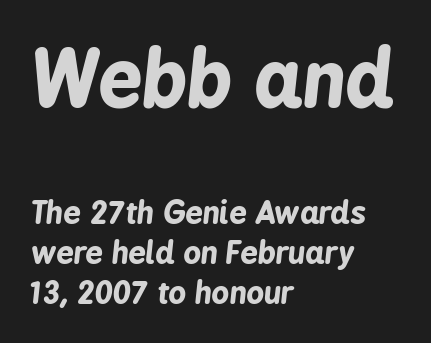
This sample is left-justified, so line endings fall wherever the words run out. The designer left line spacing at the default. Size hierarchy here favors the leading block over the trailing one. Heavy-handed strokes throughout: this text is bold. If you drew a line through each stem, it would be angled. The baseline area is clear.
